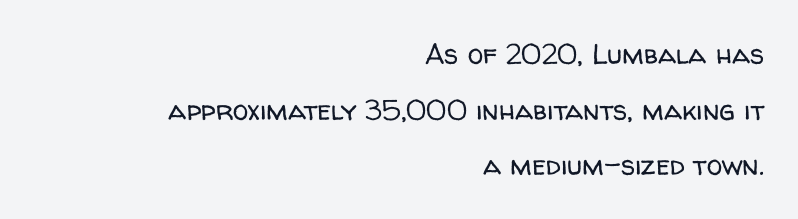
The image shows 28 px regular-weight sans-serif type, upright; set right-aligned, loose line spacing (1.99x), normal letter spacing, not underlined; low stroke contrast and a medium x-height.
